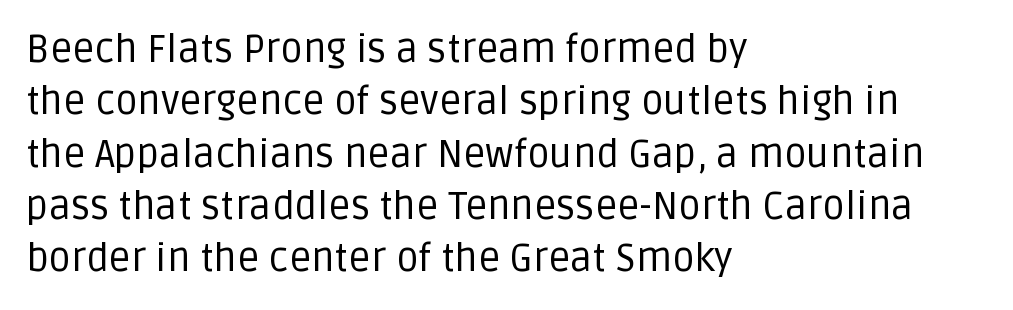
Nope, not italic — everything's standing straight. Notice how descenders clear the ascenders below comfortably — that's standard leading. No extra tracking has been applied to these lines. This sample has the flowing, uneven cadence of proportional lettering. The type family on display is of the sans-serif kind.
